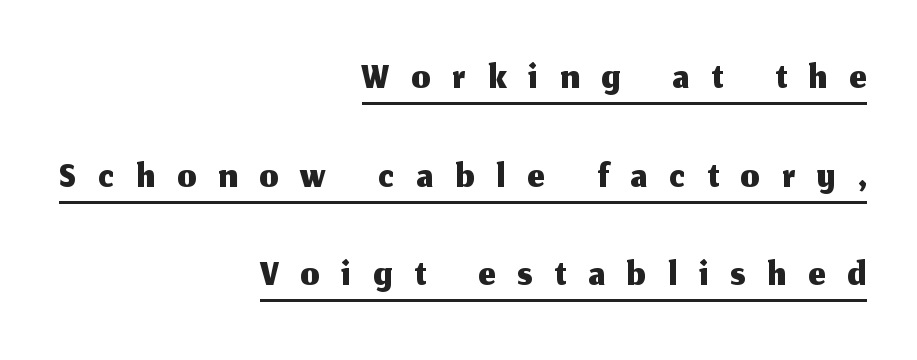
{"serif": "no", "italic": "no", "width": "normal", "stroke_contrast": "medium", "x_height": "medium", "monospaced": "no", "underline": "yes", "align": "right", "line_spacing": "normal", "line_spacing_ratio": 1.67, "letter_spacing": "wide", "letter_spacing_em": 0.38, "glyph_px": 59}
